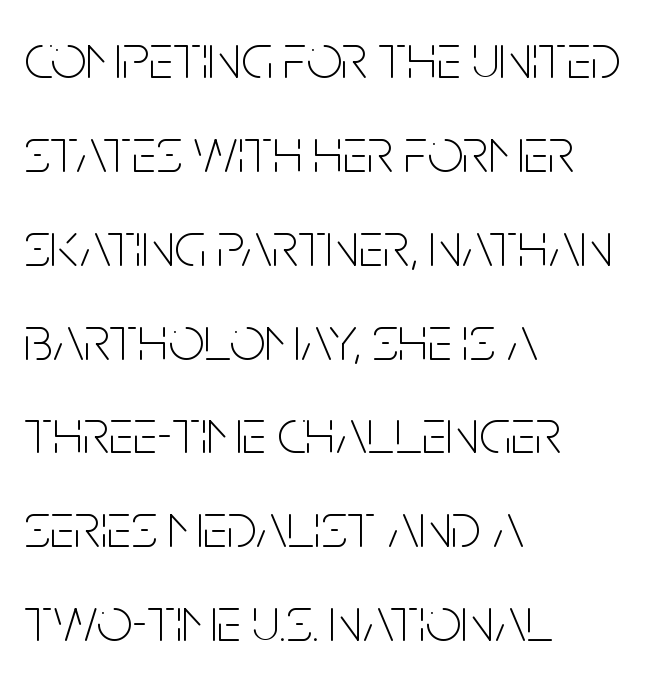
This sample has the flowing, uneven cadence of proportional lettering. A clean baseline with only descenders dipping below it. These lines are set flush left with a ragged right edge. Reading down the column, the eye jumps a familiar distance to each next line. The passage shown has conventional tracking throughout. This is the regular roman posture of the typeface.
